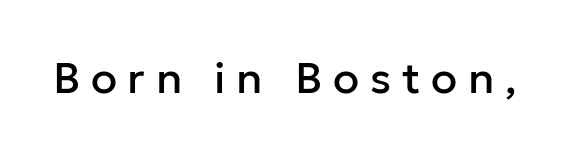
{"serif": "no", "italic": "no", "width": "normal", "stroke_contrast": "low", "x_height": "medium", "monospaced": "no", "underline": "no", "letter_spacing": "wide", "letter_spacing_em": 0.25, "glyph_px": 43}
